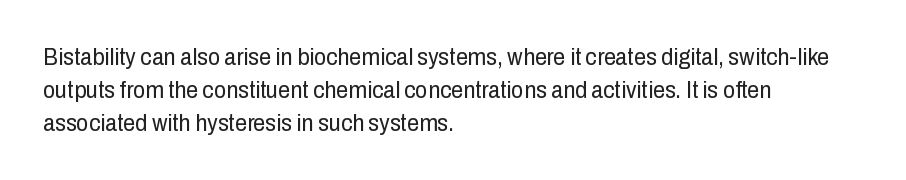
Q: Is the text bold? A: No.
Q: Is the text italic (slanted)? A: No, it is upright.
Q: Is the text underlined? A: No.
Q: How is the paragraph aligned? A: Left-aligned.
Q: Is the spacing between letters normal or unusually wide? A: Normal.
Q: Is the spacing between lines tight, normal or loose? A: Normal.
